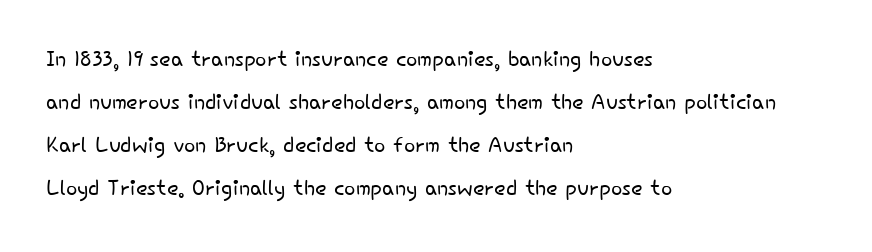
The image shows 30 px light sans-serif type, upright; set left-aligned, normal line spacing (1.43x), normal letter spacing, not underlined; low stroke contrast and a small x-height.
